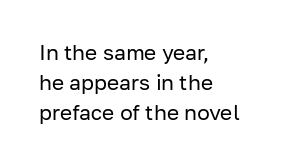
{"italic": "no", "bold": "no", "underline": "no", "align": "left", "line_spacing": "normal", "line_spacing_ratio": 1.44, "letter_spacing": "normal", "letter_spacing_em": 0.0, "glyph_px": 21}
